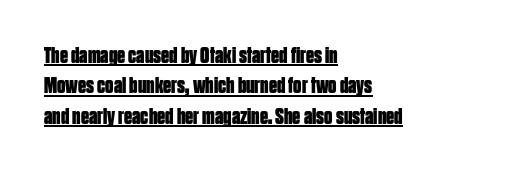
This sample carries an underscore along the baseline area. How are the letters spaced? Ordinarily, with no added tracking. The letters are bold, with thick, heavy strokes. Quick note: interline space is typical. Compared with a centered layout, this one pins lines to the left instead.
